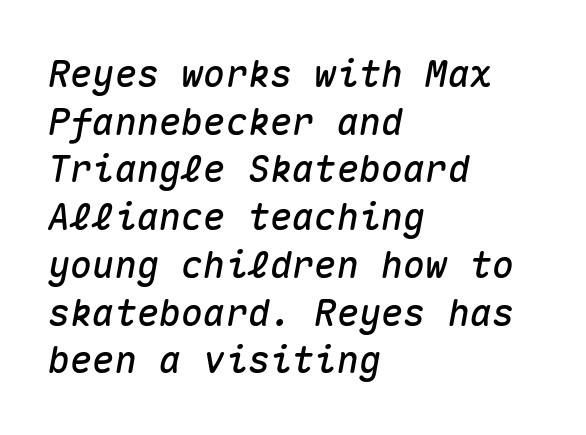
Q: Is the text italic (slanted)? A: Yes, it leans right by about 10 degrees.
Q: Is the text underlined? A: No.
Q: How is the paragraph aligned? A: Left-aligned.
Q: Is the spacing between letters normal or unusually wide? A: Normal.
Q: Is the spacing between lines tight, normal or loose? A: Normal.
Q: Width (condensed, normal, or wide)? A: Normal.
Q: Stroke contrast? A: Medium.
Q: x-height? A: Medium.
Q: Monospaced? A: Yes.
